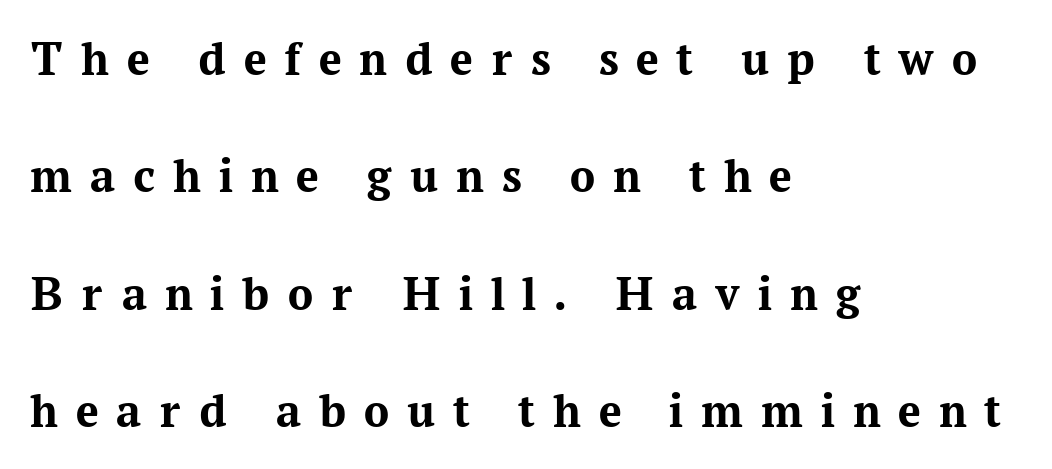
The image shows 50 px bold serif type, upright; set left-aligned, loose line spacing (2.35x), unusually wide letter spacing (+0.36 em), not underlined; medium stroke contrast and a medium x-height.
